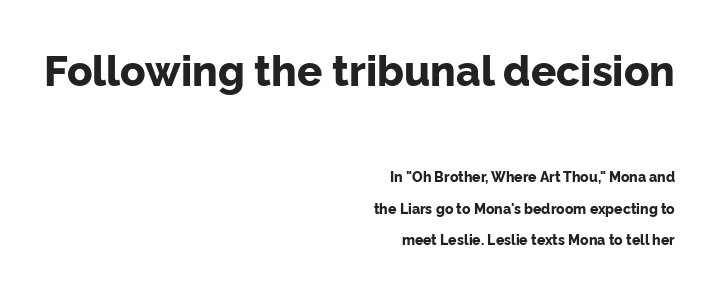
Q: Is the text bold? A: Yes.
Q: Is the text italic (slanted)? A: No, it is upright.
Q: Is the typeface a serif or a sans-serif typeface? A: Sans-serif.
Q: Is the text underlined? A: No.
Q: How is the paragraph aligned? A: Right-aligned.
Q: Is the spacing between letters normal or unusually wide? A: Normal.
Q: Is the spacing between lines tight, normal or loose? A: Loose.
Q: Which block of text is set in a larger size, the first (top) or the second (bottom)? A: The first (top) one.
Q: Width (condensed, normal, or wide)? A: Normal.
Q: Stroke contrast? A: Low.
Q: x-height? A: Medium.
Q: Monospaced? A: No.
